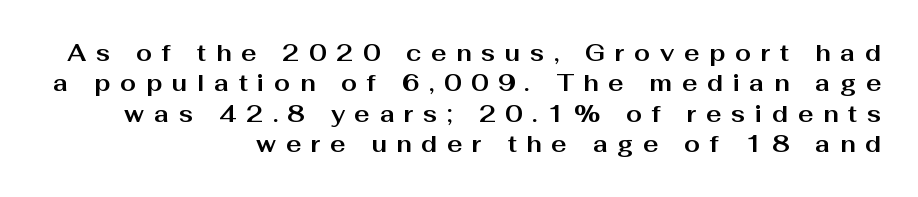
The image shows 23 px bold type, upright; set right-aligned, normal line spacing (1.32x), unusually wide letter spacing (+0.42 em), not underlined.
